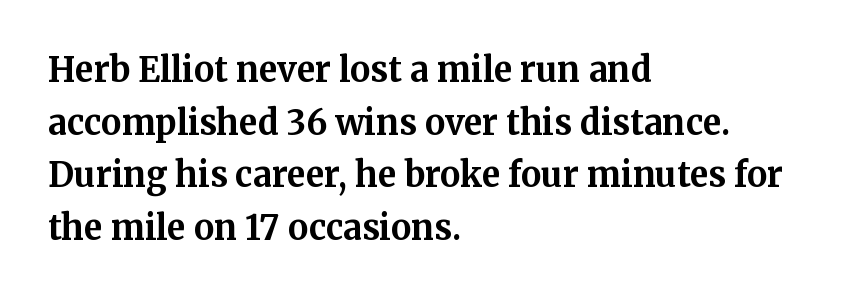
Q: Is the text bold? A: Yes.
Q: Is the text italic (slanted)? A: No, it is upright.
Q: Is the typeface a serif or a sans-serif typeface? A: Serif.
Q: Is the text underlined? A: No.
Q: How is the paragraph aligned? A: Left-aligned.
Q: Is the spacing between letters normal or unusually wide? A: Normal.
Q: Is the spacing between lines tight, normal or loose? A: Normal.
Q: Width (condensed, normal, or wide)? A: Normal.
Q: Stroke contrast? A: Medium.
Q: x-height? A: Medium.
Q: Monospaced? A: No.
